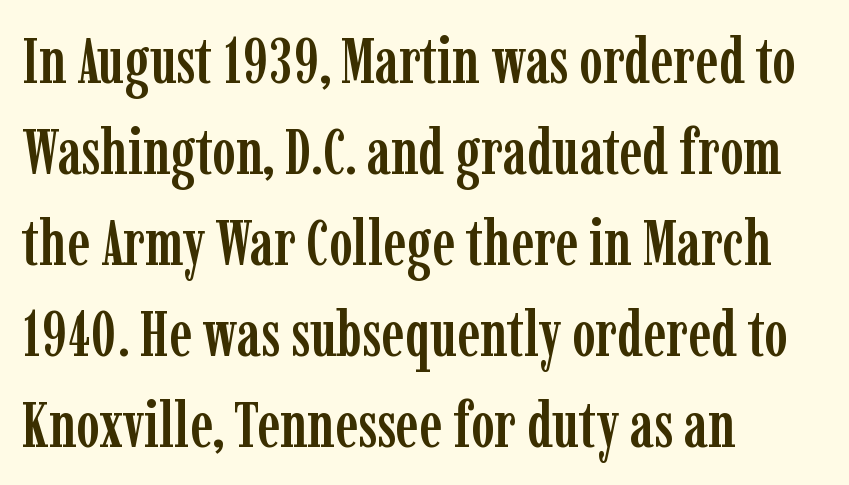
The image shows 64 px condensed serif type, upright; set left-aligned, normal line spacing (1.42x), normal letter spacing, not underlined; low stroke contrast and a medium x-height.
